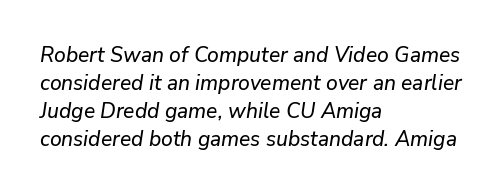
The image shows 21 px text type, italic (leaning right); set left-aligned, normal line spacing (1.33x), normal letter spacing, not underlined.
